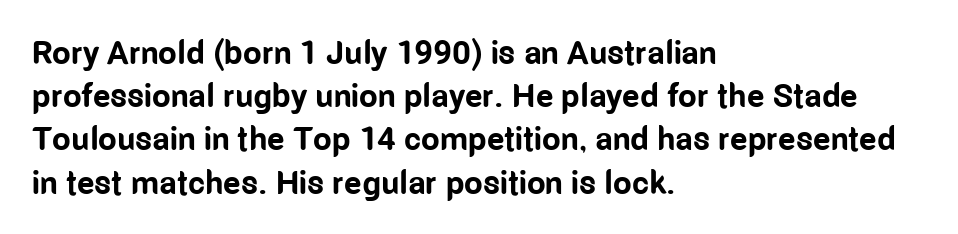
{"serif": "no", "italic": "no", "bold": "yes", "weight": "bold", "width": "condensed", "stroke_contrast": "low", "x_height": "medium", "monospaced": "no", "underline": "no", "align": "left", "line_spacing": "normal", "line_spacing_ratio": 1.31, "letter_spacing": "normal", "letter_spacing_em": 0.0, "glyph_px": 33}
